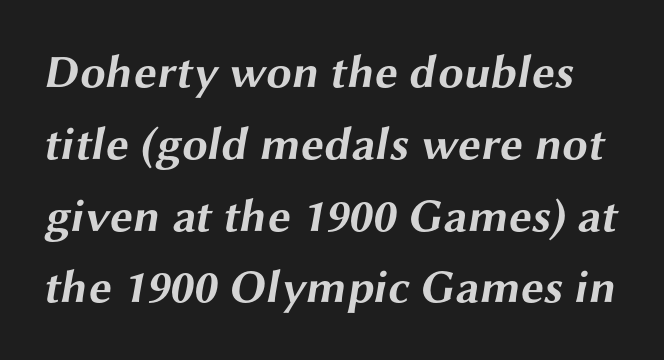
Q: Is the text bold? A: Yes.
Q: Is the typeface a serif or a sans-serif typeface? A: Sans-serif.
Q: Is the text underlined? A: No.
Q: Is the spacing between letters normal or unusually wide? A: Normal.
Q: Is the spacing between lines tight, normal or loose? A: Normal.
Q: Width (condensed, normal, or wide)? A: Wide.
Q: Stroke contrast? A: Medium.
Q: x-height? A: Medium.
Q: Monospaced? A: No.
